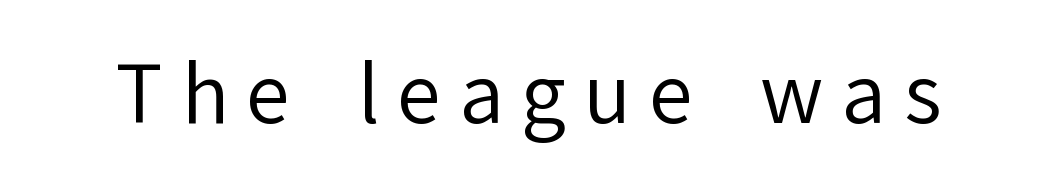
Honestly, there is no underline to notice here at all. Is there any slant? The stems are plumb. Weight: in the light-to-regular range. A typesetter would call this proportional, since set widths differ per character.
